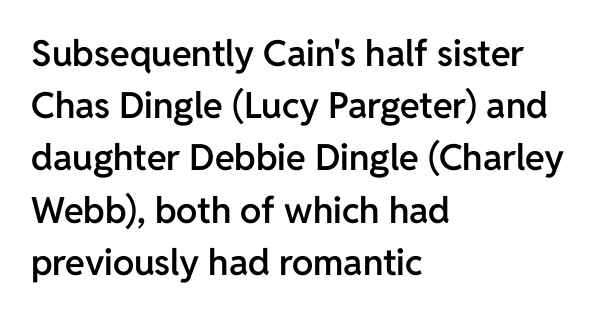
The passage shown is typed in a proportional face where columns would drift. Italic: no, the glyphs are upright roman. A normal amount of white space separates one row of letters from the next. Firm but not heavy-handed strokes: this text is semibold.
